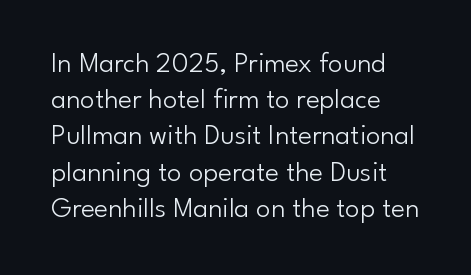
It's the straight-up-and-down kind of type. Vertical spacing — default. Each line starts at the same left margin while the right side varies. The face looks like a standard text weight, possibly lighter.
